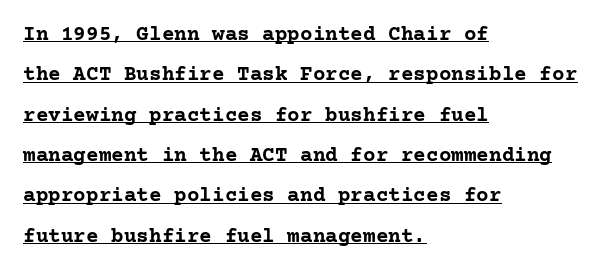
The image shows 21 px bold type, upright; set left-aligned, loose line spacing (1.92x), normal letter spacing, underlined.
